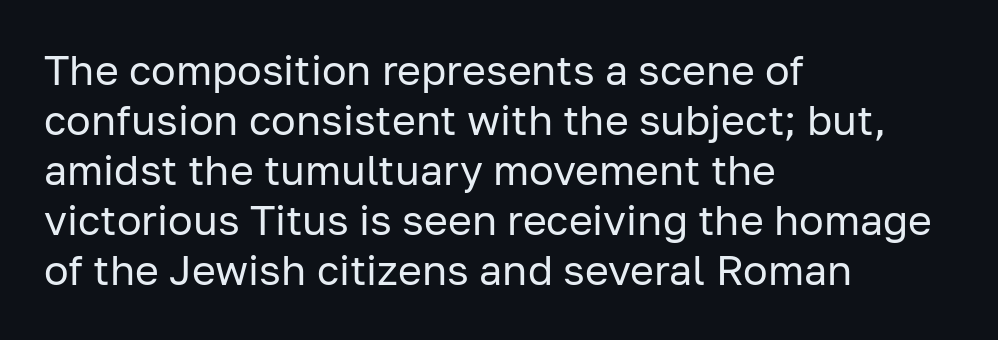
Stroke terminals: plain, sans-serif. Unlike italic type, these characters show no tilt at all. Weight class: somewhere from thin through regular. Character widths vary here, with narrow letters taking less room than wide ones.
